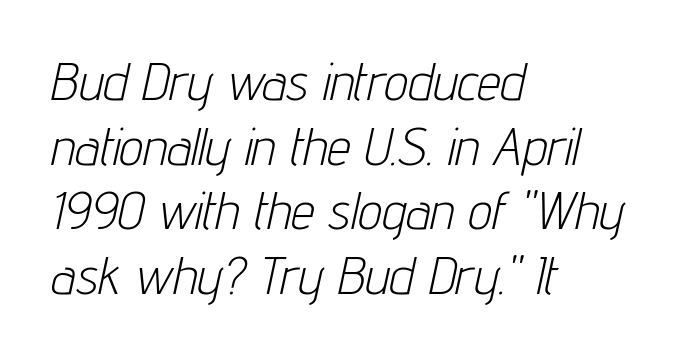
The image shows 53 px light, condensed type, italic (leaning right); set left-aligned, line spacing 1.22x, normal letter spacing, not underlined; low stroke contrast and a medium x-height.
